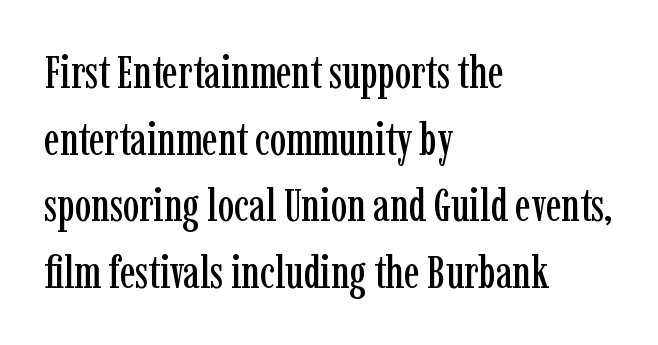
Ascenders rise straight up at ninety degrees. The passage shown has conventional tracking throughout. A typesetter would call this proportional, since set widths differ per character. The text block is weighted toward the left margin, trailing off unevenly rightward.
